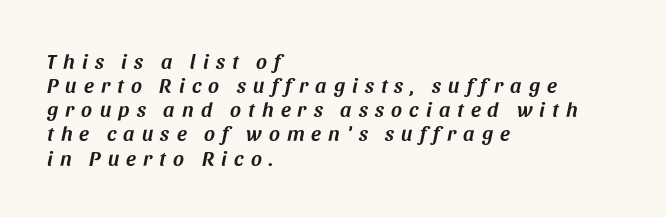
The face used here has a pronounced slope to its letters. Compared with typical body copy, the letter spacing here is much looser. The space directly below the letters is spotless. The designer dialed line spacing down below the default.
